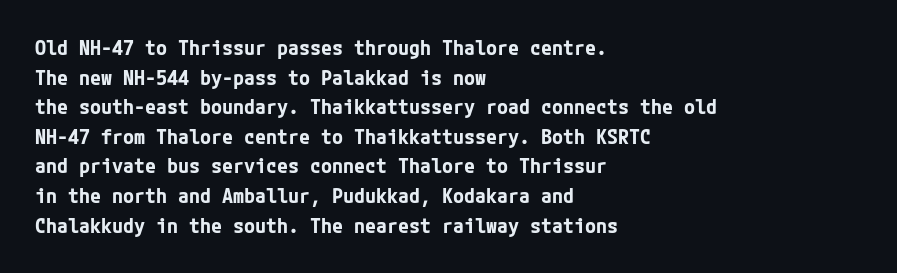
The rendering uses a bold face; every stroke is thick and dark. Compared with a centered layout, this one pins lines to the left instead. Underline: absent. In terms of letterspacing, this is plain default setting. Italic: no, the glyphs are upright roman. How would I describe the line gaps? Plain and ordinary.
